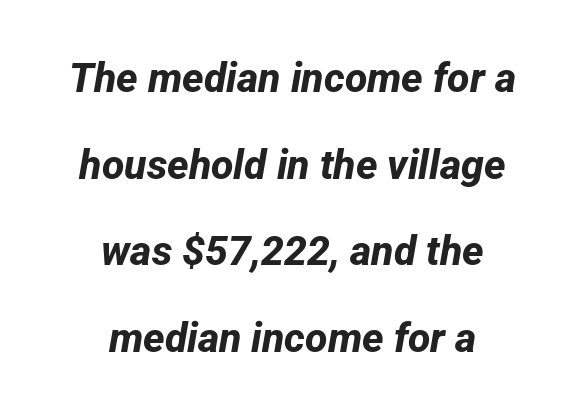
The image shows 41 px bold sans-serif type; set centered, loose line spacing (2.11x), normal letter spacing, not underlined; low stroke contrast and a medium x-height.
